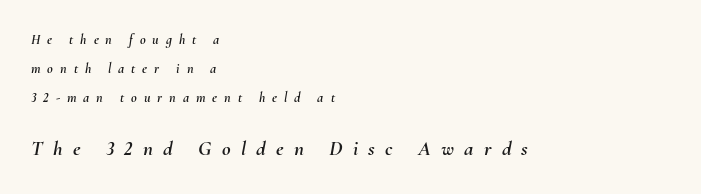
The letterforms stand isolated, each surrounded by extra space. If you measured baseline to baseline, you'd find a long distance. If you drew a ruler down the left edge, every line would touch it. Descenders are the only things crossing below the line.
